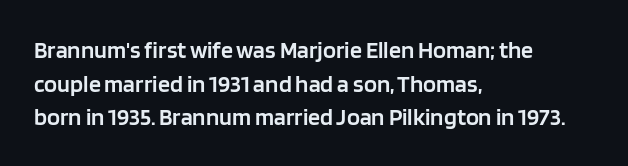
Q: Is the text bold? A: Semi-bold.
Q: Is the text italic (slanted)? A: No, it is upright.
Q: Is the text underlined? A: No.
Q: How is the paragraph aligned? A: Left-aligned.
Q: Is the spacing between letters normal or unusually wide? A: Normal.
Q: Is the spacing between lines tight, normal or loose? A: Normal.
